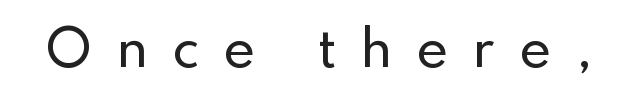
A typesetter would label this face a sans. There is plenty of visible air inserted between adjacent glyphs. If you drew a line through each stem, it would be perfectly vertical. Varying glyph widths throughout — classic text-font behaviour. Unmarked baselines from the first word to the last.
